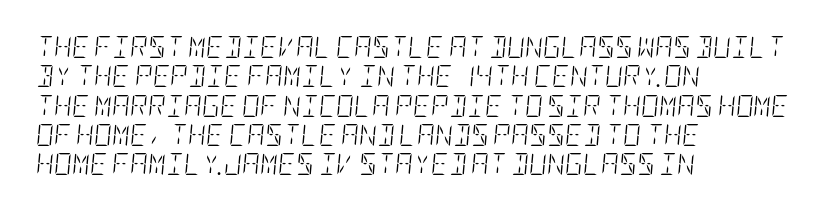
{"italic": "yes", "lean": "right", "slant_degrees": 5, "bold": "no", "underline": "no", "align": "left", "line_spacing": "normal", "line_spacing_ratio": 1.33, "letter_spacing": "normal", "letter_spacing_em": 0.0, "glyph_px": 22}
